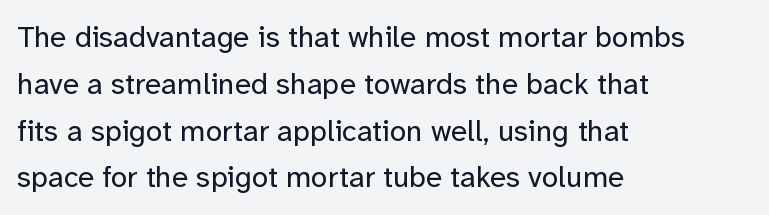
These lines are composed in type without serifs. Where is the straight margin? On the left. One glance says typical: line gaps are just what's usual. This is not heavy type; no bold has been used. Students, note that the glyphs here touch the page at normal intervals. The space beneath each line is pristine and unruled.
